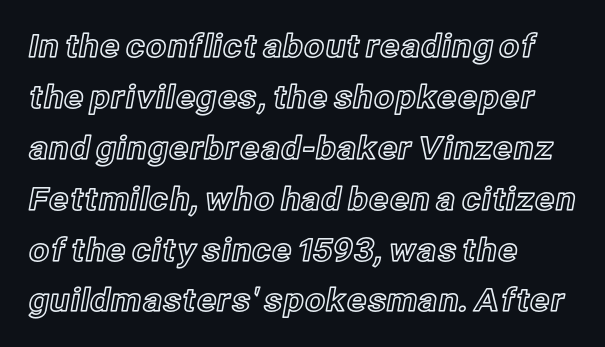
Q: Is the text italic (slanted)? A: Yes.
Q: Is the text underlined? A: No.
Q: How is the paragraph aligned? A: Left-aligned.
Q: Is the spacing between letters normal or unusually wide? A: Normal.
Q: Is the spacing between lines tight, normal or loose? A: Normal.
Q: Width (condensed, normal, or wide)? A: Normal.
Q: x-height? A: Medium.
Q: Monospaced? A: No.
